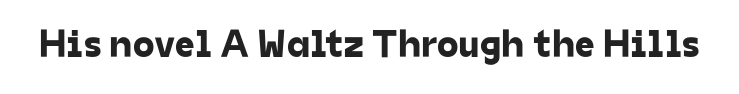
Q: Is the typeface a serif or a sans-serif typeface? A: Sans-serif.
Q: Is the text underlined? A: No.
Q: Is the spacing between letters normal or unusually wide? A: Normal.
Q: Width (condensed, normal, or wide)? A: Normal.
Q: Stroke contrast? A: Low.
Q: x-height? A: Medium.
Q: Monospaced? A: No.
